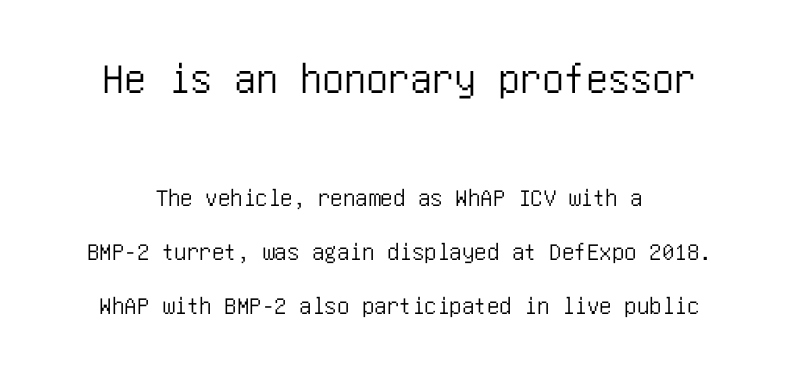
The image shows 44 px condensed sans-serif type, upright; set loose line spacing (2.16x), normal letter spacing, not underlined; the first (top) block is 1.76x larger; low stroke contrast and a large x-height.
